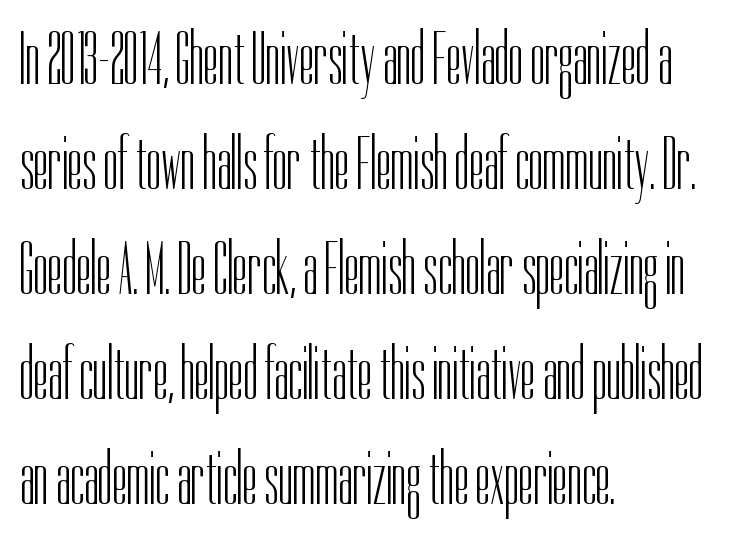
Varying glyph widths throughout — classic text-font behaviour. The letters stand upright; this is a roman face. Vertical spacing — default. This rendering employs a face without finishing strokes, i.e., a sans-serif.
